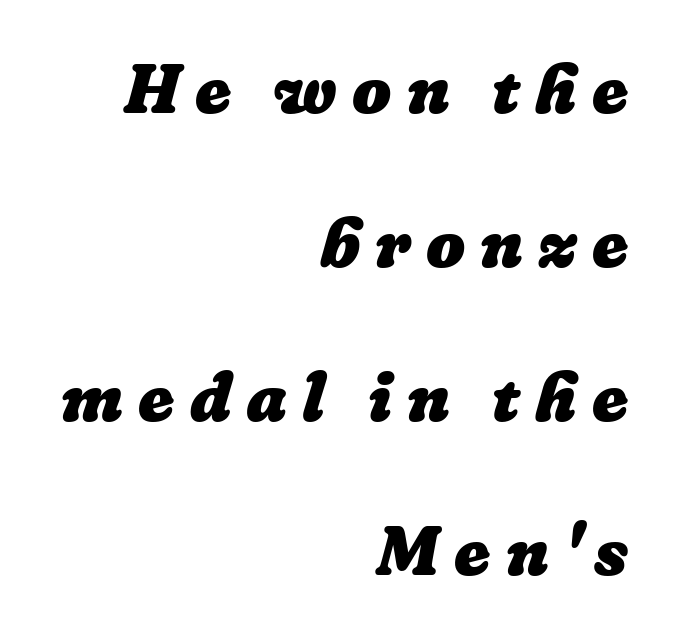
Successive baselines arrive slowly, with a big drop between each. Compared with typical body copy, the letter spacing here is much looser. Just letters on the line, the space beneath them empty. Leftover space on each line is placed entirely before the opening word. Students, this is bold: see how much ink each stroke carries. Looks like regular typesetting: each glyph gets only the width it needs.
